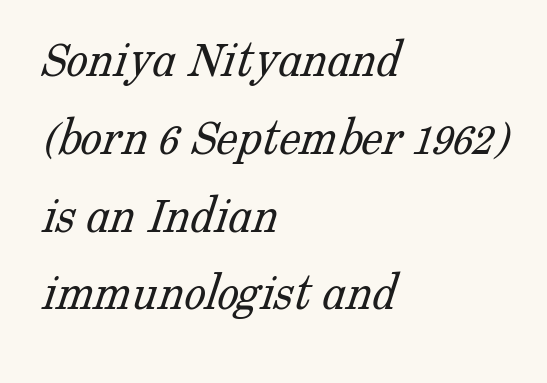
The image shows 54 px light serif type; set left-aligned, normal line spacing (1.44x), normal letter spacing, not underlined; low stroke contrast and a medium x-height.
